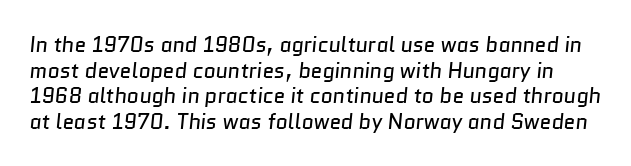
Honestly, the letter spacing is just normal — you wouldn't notice it. Unbolded letterforms with no extra heft. Unmarked baselines from the first word to the last.
